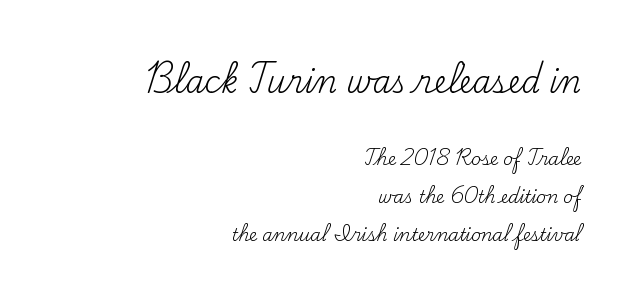
{"serif": "yes", "bold": "no", "weight": "regular", "width": "normal", "stroke_contrast": "medium", "x_height": "small", "monospaced": "no", "underline": "no", "align": "right", "line_spacing": "loose", "line_spacing_ratio": 2.24, "letter_spacing": "normal", "letter_spacing_em": 0.0, "larger_block": "first", "size_ratio": 1.76, "glyph_px": 30}
